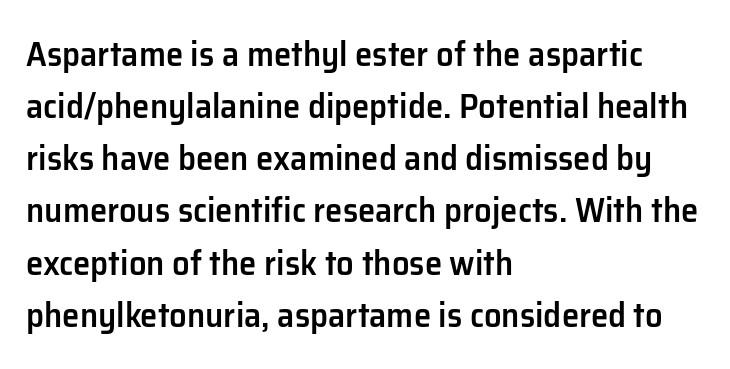
Firm but not heavy-handed strokes: this text is semibold. The font's upright variant was chosen for this text. These lines are rendered in a variable-pitch font. Each line starts at the same left margin while the right side varies. Regarding leading, the lines here are spaced in the standard way. The characters display no serif detailing; their extremities are plain.
